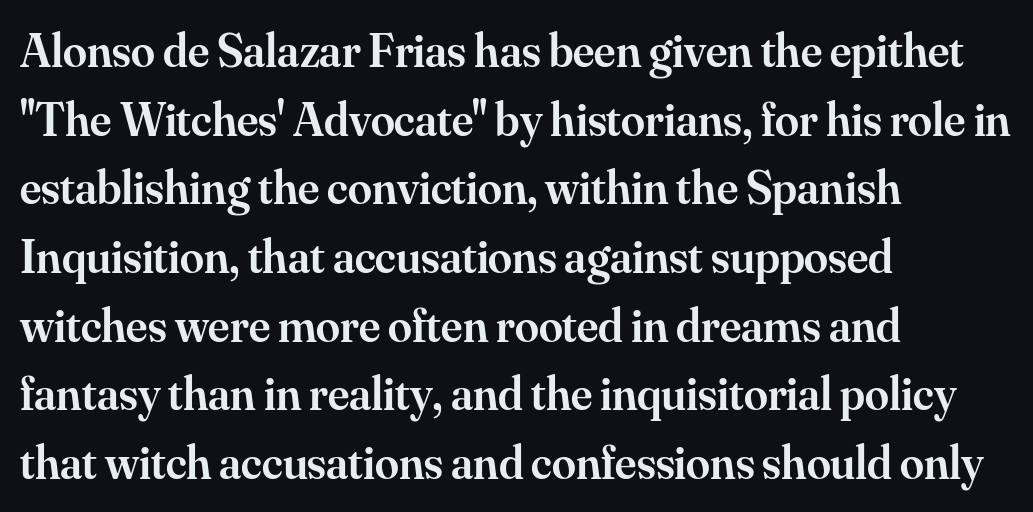
{"serif": "yes", "italic": "no", "bold": "semi", "weight": "semibold", "width": "normal", "stroke_contrast": "medium", "x_height": "small", "monospaced": "no", "underline": "no", "align": "left", "line_spacing": "normal", "line_spacing_ratio": 1.43, "letter_spacing": "normal", "letter_spacing_em": 0.0, "glyph_px": 48}
